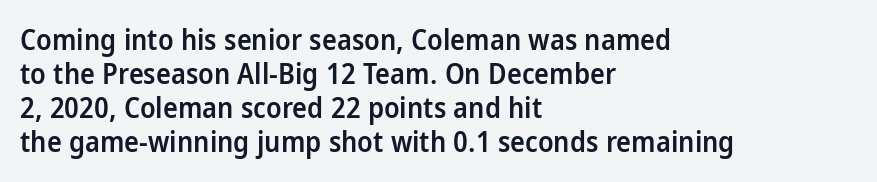
The image shows 28 px semibold sans-serif type, upright; set left-aligned, line spacing 1.22x, normal letter spacing, not underlined; low stroke contrast and a medium x-height.
